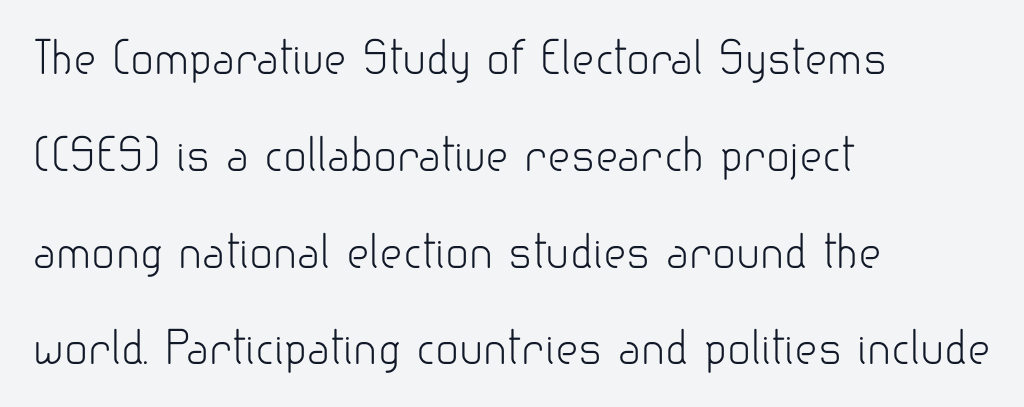
{"serif": "no", "italic": "no", "bold": "no", "weight": "light", "width": "normal", "stroke_contrast": "low", "x_height": "small", "monospaced": "no", "underline": "no", "align": "left", "line_spacing": "loose", "line_spacing_ratio": 2.2, "letter_spacing": "normal", "letter_spacing_em": 0.0, "glyph_px": 44}
